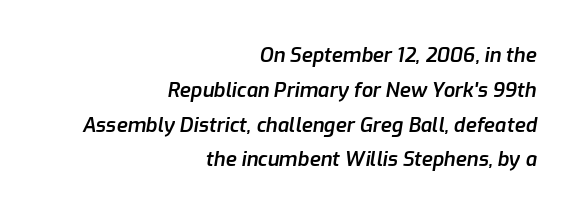
The passage is arranged like a letterhead date or caption credit — flush right. The passage shown is not underscored anywhere. Emphasis by weight is partial: semibold. Observe the lean: these are italic letterforms. The face used here is rendered with its standard letterfit.
